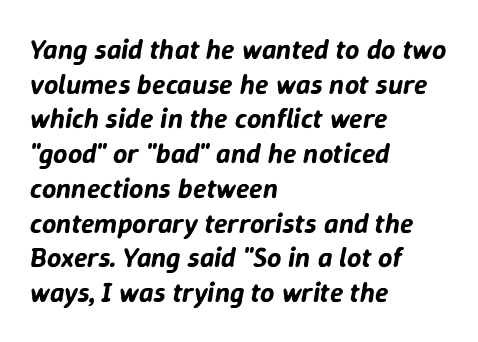
The image shows 28 px text type, italic (leaning right); set left-aligned, line spacing 1.24x, normal letter spacing, not underlined; low stroke contrast and a medium x-height.
